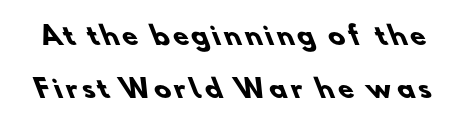
The image shows 25 px bold type; set loose line spacing (2.11x), not underlined.
